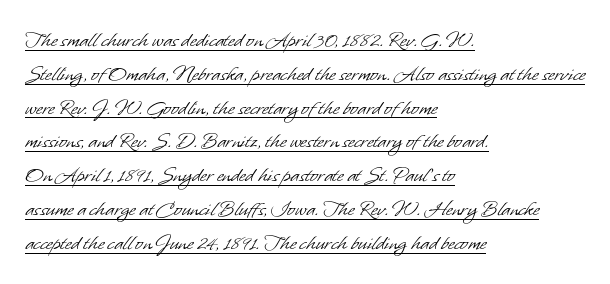
The image shows 23 px text type; set left-aligned, normal line spacing (1.47x), normal letter spacing, underlined.
